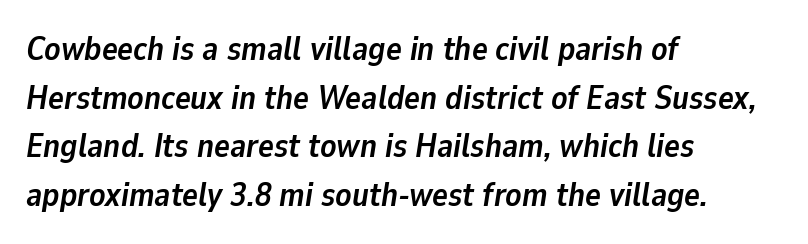
Q: Is the text bold? A: Yes.
Q: Is the text italic (slanted)? A: Yes, it leans right by about 9 degrees.
Q: Is the text underlined? A: No.
Q: How is the paragraph aligned? A: Left-aligned.
Q: Is the spacing between letters normal or unusually wide? A: Normal.
Q: Is the spacing between lines tight, normal or loose? A: Normal.
Q: Width (condensed, normal, or wide)? A: Normal.
Q: Stroke contrast? A: Low.
Q: x-height? A: Medium.
Q: Monospaced? A: No.
